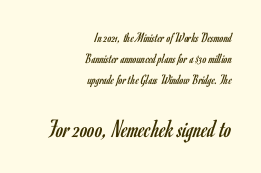
{"bold": "no", "underline": "no", "align": "right", "line_spacing": "normal", "line_spacing_ratio": 1.5, "letter_spacing": "normal", "letter_spacing_em": 0.0, "larger_block": "second", "size_ratio": 1.86, "glyph_px": 26}
